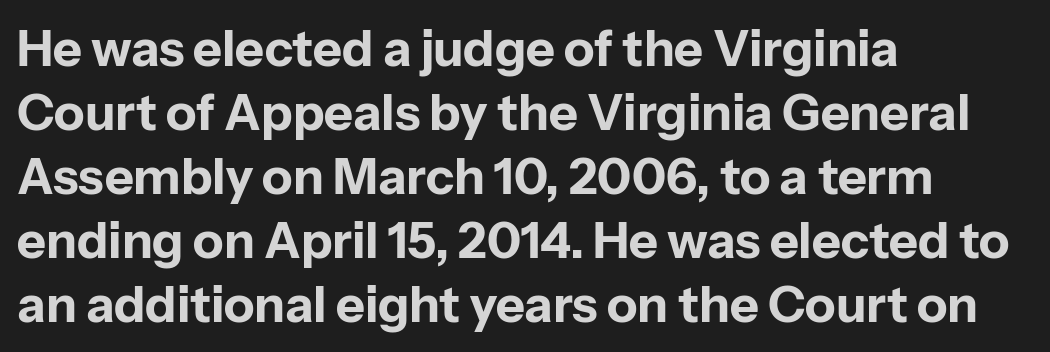
Q: Is the text bold? A: Yes.
Q: Is the text italic (slanted)? A: No, it is upright.
Q: Is the typeface a serif or a sans-serif typeface? A: Sans-serif.
Q: Is the text underlined? A: No.
Q: How is the paragraph aligned? A: Left-aligned.
Q: Is the spacing between letters normal or unusually wide? A: Normal.
Q: Is the spacing between lines tight, normal or loose? A: Normal.
Q: Width (condensed, normal, or wide)? A: Normal.
Q: Stroke contrast? A: Low.
Q: x-height? A: Medium.
Q: Monospaced? A: No.
